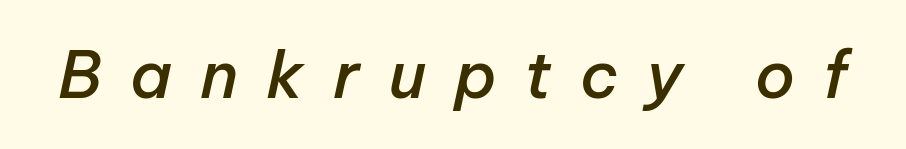
Q: Is the text bold? A: Semi-bold.
Q: Is the text italic (slanted)? A: Yes, it leans right by about 12 degrees.
Q: Is the text underlined? A: No.
Q: Is the spacing between letters normal or unusually wide? A: Unusually wide.
Q: Width (condensed, normal, or wide)? A: Normal.
Q: Stroke contrast? A: Low.
Q: x-height? A: Medium.
Q: Monospaced? A: No.
